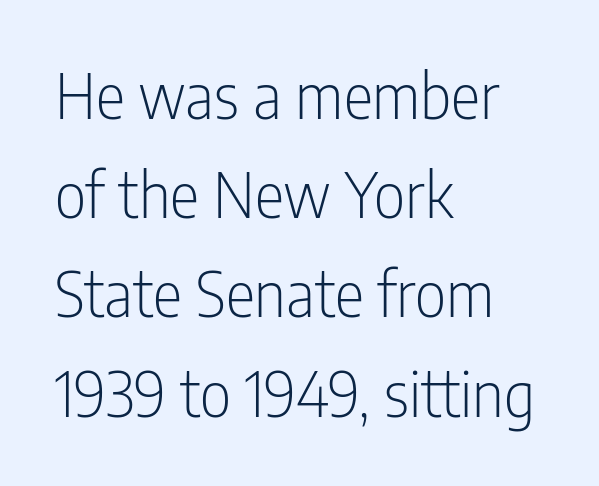
The image shows 62 px light, condensed sans-serif type, upright; set left-aligned, normal line spacing (1.6x), normal letter spacing, not underlined; low stroke contrast and a medium x-height.
